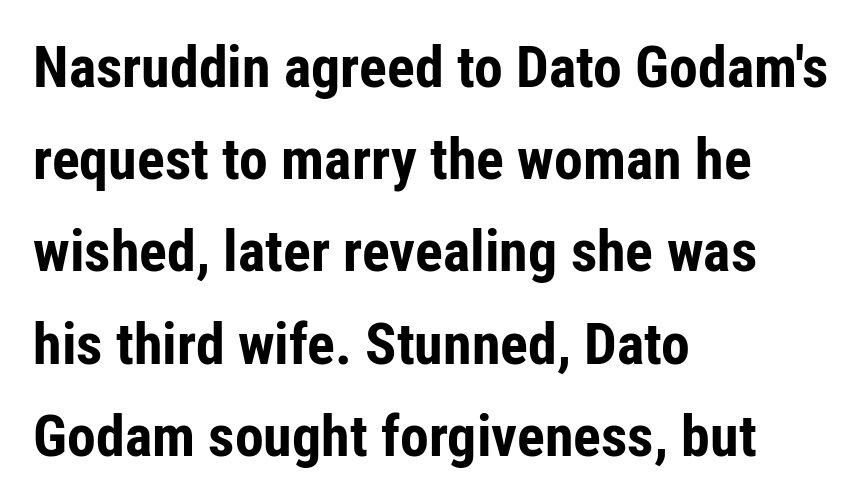
{"serif": "no", "italic": "no", "bold": "yes", "weight": "bold", "width": "condensed", "stroke_contrast": "low", "x_height": "medium", "monospaced": "no", "underline": "no", "align": "left", "line_spacing": "normal", "line_spacing_ratio": 1.59, "letter_spacing": "normal", "letter_spacing_em": 0.0, "glyph_px": 58}
